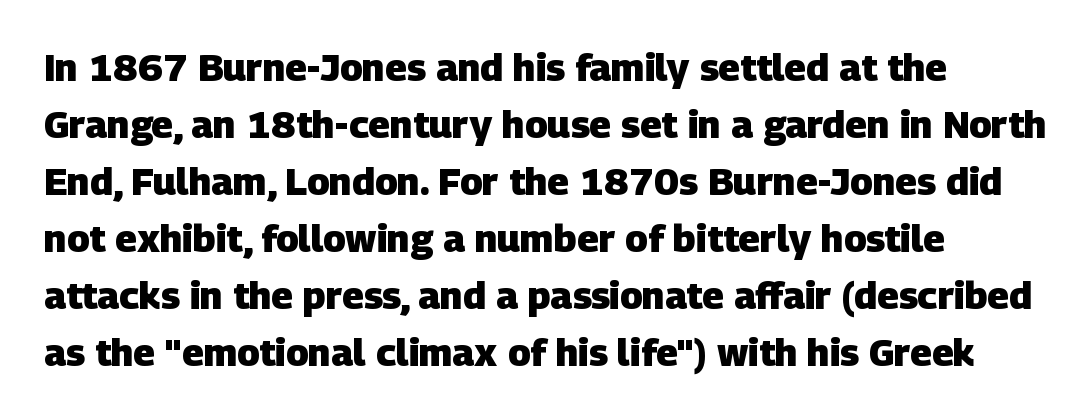
The image shows 38 px heavy sans-serif type; set left-aligned, normal line spacing (1.5x), normal letter spacing, not underlined; low stroke contrast and a large x-height.
